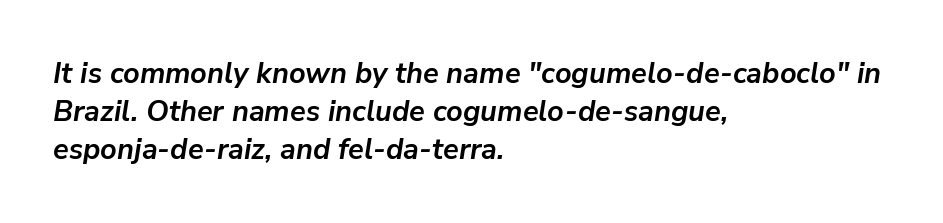
The image shows 29 px semibold type, italic (leaning right); set left-aligned, normal line spacing (1.31x), normal letter spacing, not underlined; low stroke contrast and a medium x-height.
